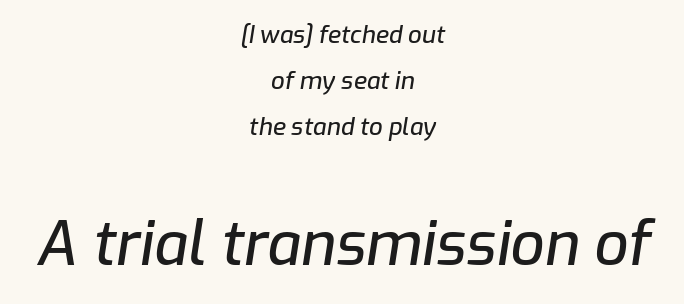
If you measured baseline to baseline, you'd find a long distance. Proportional: the letters do not fall into vertical columns. Nobody drew a line under any word here. The passage is arranged like a title page — every line centered.
